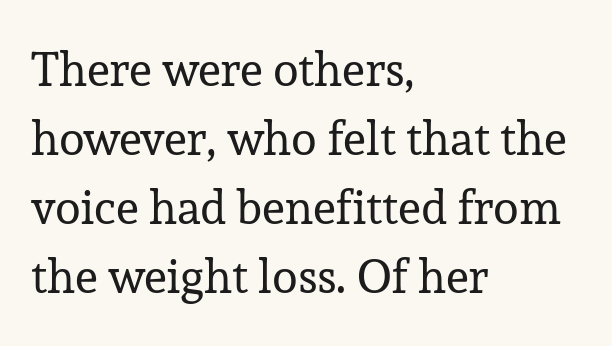
The image shows 47 px regular-weight serif type, upright; set left-aligned, normal line spacing (1.47x), normal letter spacing, not underlined; low stroke contrast and a medium x-height.
